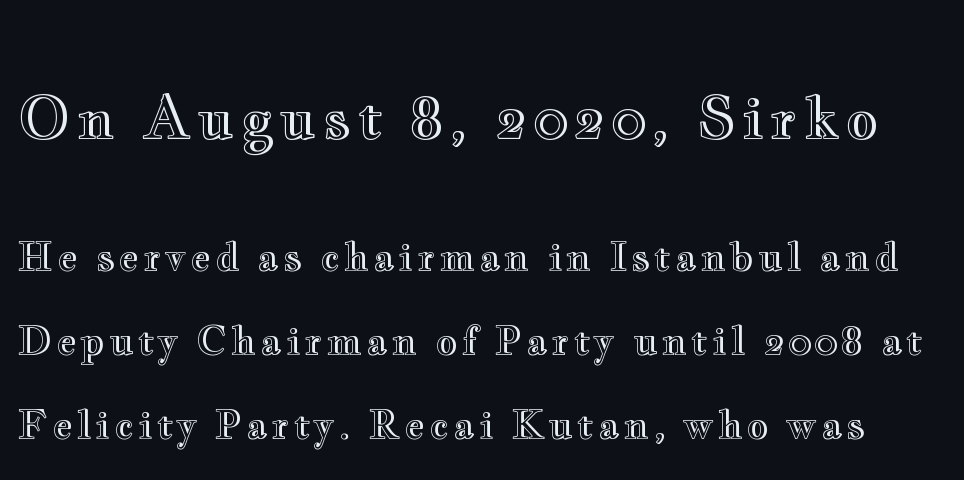
{"italic": "no", "width": "wide", "x_height": "small", "monospaced": "no", "underline": "no", "line_spacing": "loose", "line_spacing_ratio": 2.21, "larger_block": "first", "size_ratio": 1.5, "glyph_px": 57}
